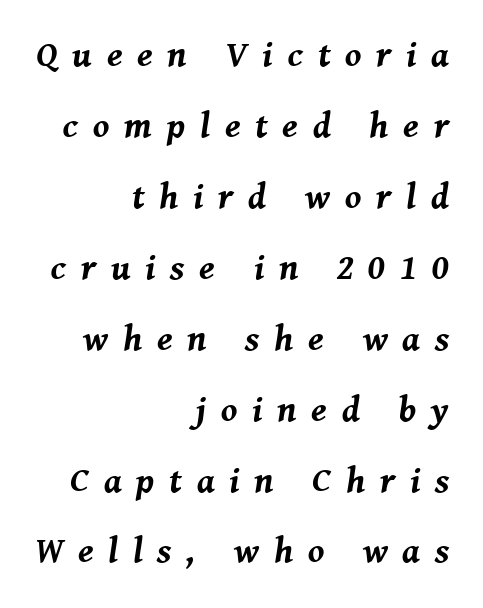
Q: Is the text bold? A: Yes.
Q: Is the text italic (slanted)? A: Yes, it leans right by about 8 degrees.
Q: Is the text underlined? A: No.
Q: How is the paragraph aligned? A: Right-aligned.
Q: Is the spacing between letters normal or unusually wide? A: Unusually wide.
Q: Is the spacing between lines tight, normal or loose? A: Loose.
Q: Width (condensed, normal, or wide)? A: Normal.
Q: Stroke contrast? A: Medium.
Q: x-height? A: Medium.
Q: Monospaced? A: No.
